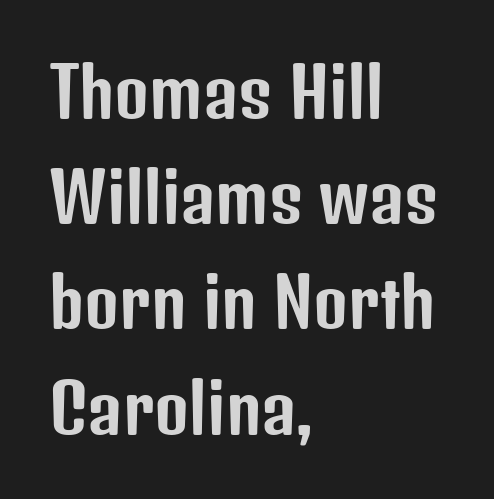
Q: Is the text italic (slanted)? A: No, it is upright.
Q: Is the typeface a serif or a sans-serif typeface? A: Sans-serif.
Q: Is the text underlined? A: No.
Q: How is the paragraph aligned? A: Left-aligned.
Q: Is the spacing between letters normal or unusually wide? A: Normal.
Q: Is the spacing between lines tight, normal or loose? A: Normal.
Q: Width (condensed, normal, or wide)? A: Condensed.
Q: Stroke contrast? A: Low.
Q: x-height? A: Medium.
Q: Monospaced? A: No.
